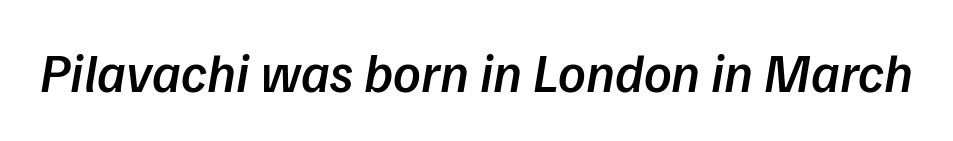
The face used here is a semibold: visibly heavier than regular, lighter than bold. Spacing verdict: proportional, widths tailored to each character. A bare baseline throughout the passage. This sample uses plain, unmodified letter spacing. This rendering employs a face without finishing strokes, i.e., a sans-serif.
